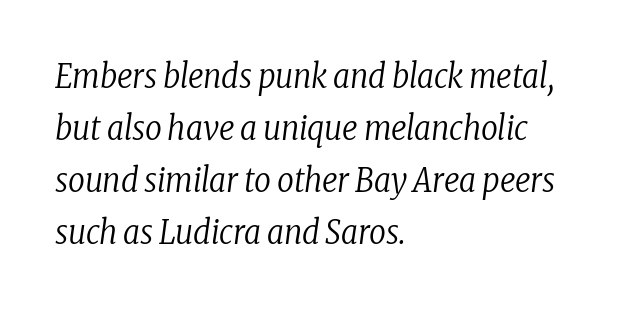
{"serif": "yes", "italic": "yes", "lean": "right", "slant_degrees": 8, "bold": "no", "weight": "regular", "width": "condensed", "stroke_contrast": "low", "x_height": "medium", "monospaced": "no", "underline": "no", "align": "left", "line_spacing": "normal", "line_spacing_ratio": 1.58, "letter_spacing": "normal", "letter_spacing_em": 0.0, "glyph_px": 33}
